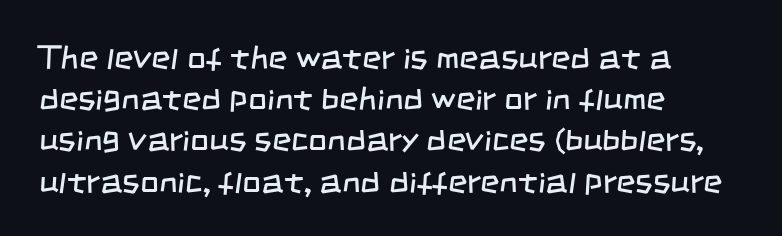
The image shows 33 px regular-weight, condensed sans-serif type; set left-aligned, normal line spacing (1.25x), normal letter spacing, not underlined; low stroke contrast and a large x-height.
